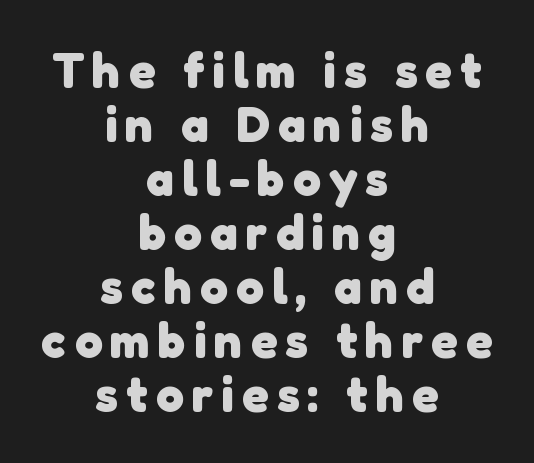
The image shows 50 px heavy sans-serif type; set centered, tight line spacing (1.08x), not underlined; low stroke contrast and a medium x-height.
